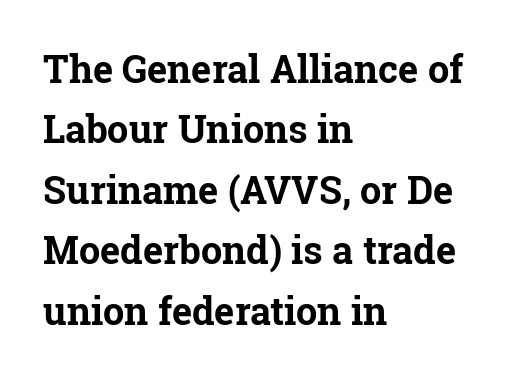
The image shows 38 px bold serif type, upright; set left-aligned, normal line spacing (1.59x), normal letter spacing, not underlined; low stroke contrast and a medium x-height.
